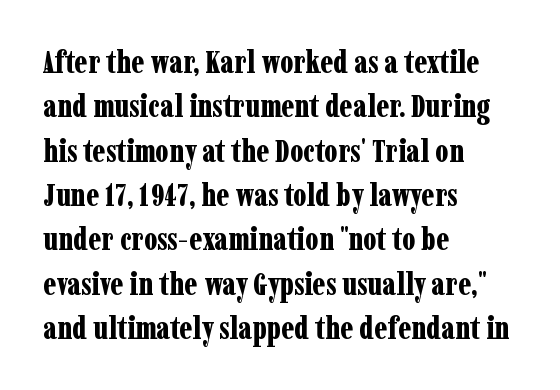
Q: Is the text bold? A: Yes.
Q: Is the text italic (slanted)? A: No, it is upright.
Q: Is the typeface a serif or a sans-serif typeface? A: Serif.
Q: Is the text underlined? A: No.
Q: How is the paragraph aligned? A: Left-aligned.
Q: Is the spacing between letters normal or unusually wide? A: Normal.
Q: Is the spacing between lines tight, normal or loose? A: Normal.
Q: Width (condensed, normal, or wide)? A: Condensed.
Q: Stroke contrast? A: Low.
Q: x-height? A: Medium.
Q: Monospaced? A: No.
